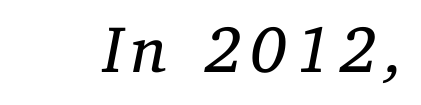
The image shows 66 px regular-weight serif type, italic (leaning right); set not underlined; low stroke contrast and a medium x-height.
